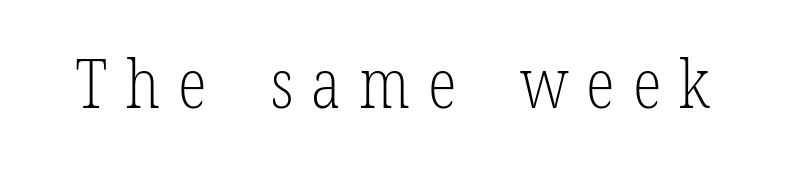
The area under the type is left untouched. The strokes carry an ordinary text weight at most. The rendering uses natural spacing where letterforms have individual widths. The type is letterspaced generously, with wide tracking.
